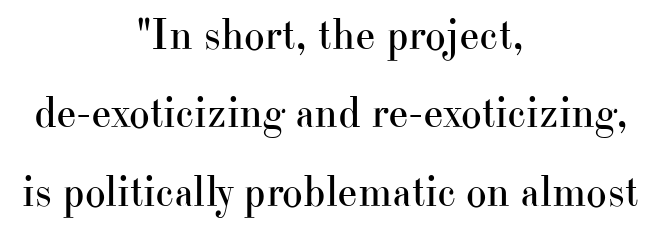
The image shows 44 px regular-weight serif type, upright; set centered, line spacing 1.78x, normal letter spacing, not underlined; high stroke contrast and a small x-height.
